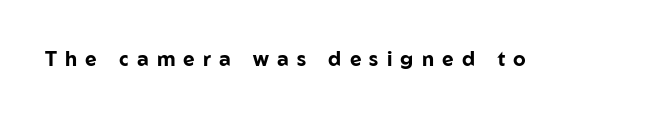
Q: Is the text bold? A: Yes.
Q: Is the text italic (slanted)? A: No, it is upright.
Q: Is the text underlined? A: No.
Q: Is the spacing between letters normal or unusually wide? A: Unusually wide.
